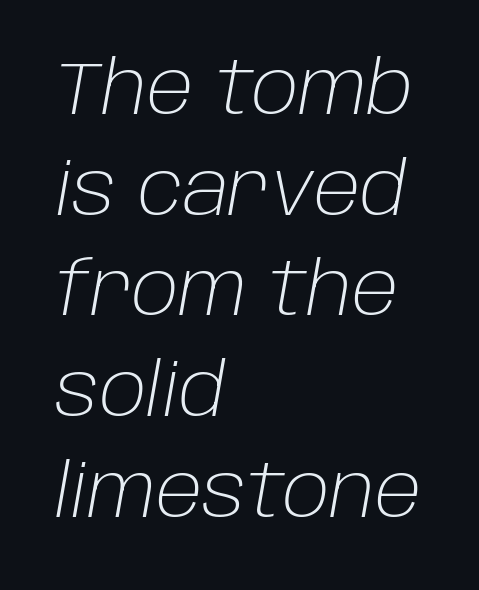
In terms of posture, this sample is oblique. The tracking reads as untouched default to a designer's eye. Summary of weight: not heavy and not bold. Is this a fixed-width face? No — the glyphs have proportional, varying widths. The typesetter chose a ragged-right arrangement here.
